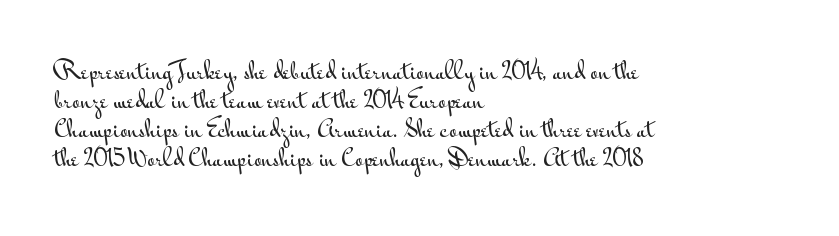
{"underline": "no", "align": "left", "line_spacing": "normal", "line_spacing_ratio": 1.32, "letter_spacing": "normal", "letter_spacing_em": 0.0, "glyph_px": 22}
